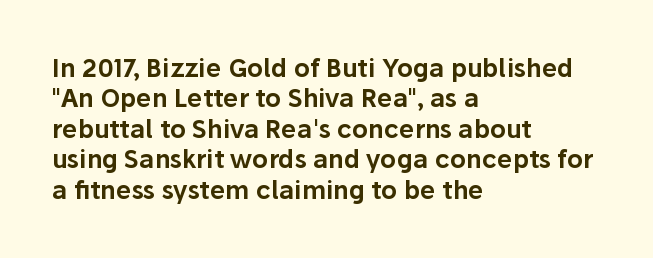
The typography opts for an upright posture over an oblique one. The letterforms sit shoulder to shoulder at normal distance. Compared with a centered layout, this one pins lines to the left instead. Descenders are the only things crossing below the line.
